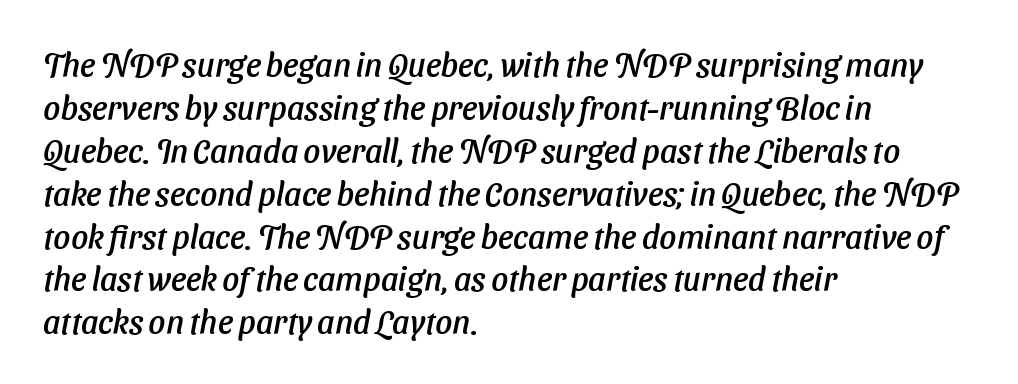
{"italic": "yes", "lean": "right", "slant_degrees": 11, "width": "normal", "stroke_contrast": "low", "x_height": "medium", "monospaced": "no", "underline": "no", "align": "left", "line_spacing": "normal", "line_spacing_ratio": 1.3, "letter_spacing": "normal", "letter_spacing_em": 0.0, "glyph_px": 33}
